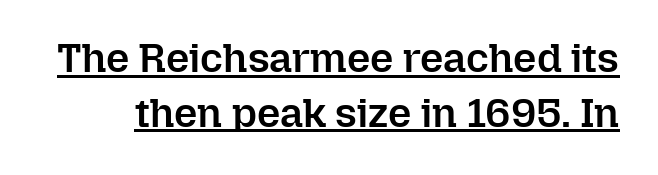
Q: Is the text bold? A: Semi-bold.
Q: Is the text italic (slanted)? A: No, it is upright.
Q: Is the text underlined? A: Yes.
Q: Is the spacing between letters normal or unusually wide? A: Normal.
Q: Is the spacing between lines tight, normal or loose? A: Normal.
Q: Width (condensed, normal, or wide)? A: Normal.
Q: Stroke contrast? A: Low.
Q: x-height? A: Medium.
Q: Monospaced? A: No.
